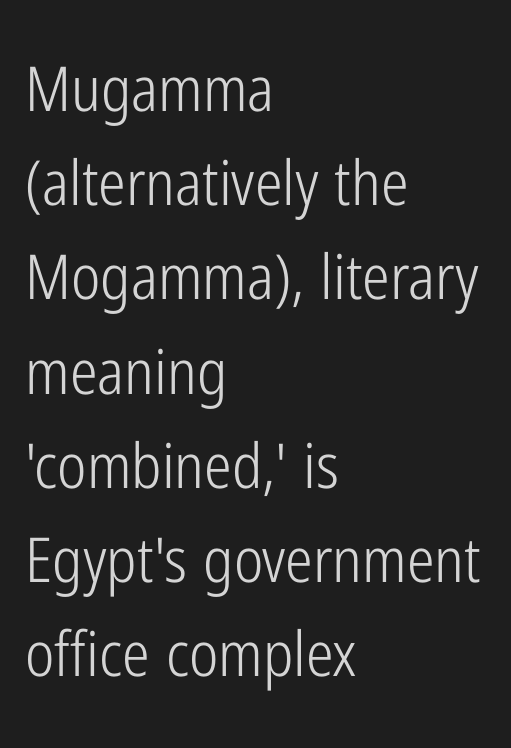
Q: Is the text bold? A: No.
Q: Is the text italic (slanted)? A: No, it is upright.
Q: Is the typeface a serif or a sans-serif typeface? A: Sans-serif.
Q: Is the text underlined? A: No.
Q: How is the paragraph aligned? A: Left-aligned.
Q: Is the spacing between letters normal or unusually wide? A: Normal.
Q: Is the spacing between lines tight, normal or loose? A: Normal.
Q: Width (condensed, normal, or wide)? A: Condensed.
Q: Stroke contrast? A: Low.
Q: x-height? A: Medium.
Q: Monospaced? A: No.
